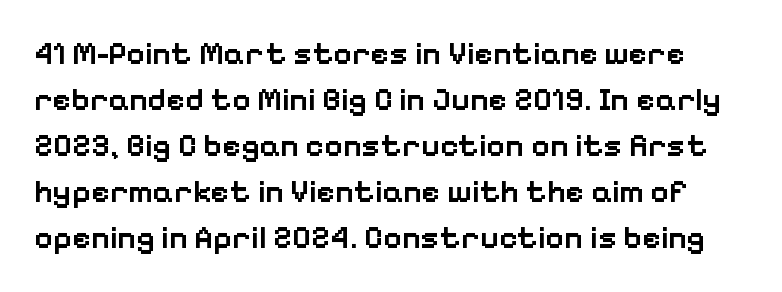
The image shows 32 px semibold sans-serif type, upright; set normal line spacing (1.44x), normal letter spacing, not underlined; low stroke contrast and a medium x-height.
